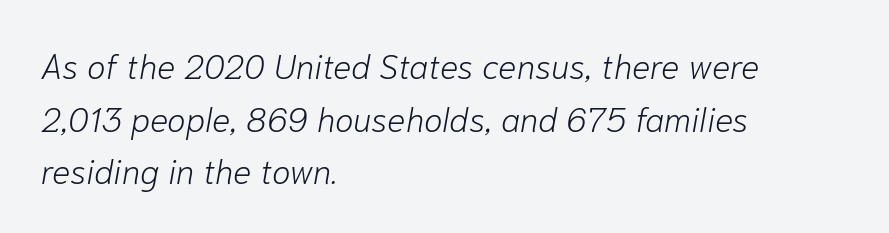
The image shows 34 px light type, italic (leaning right); set left-aligned, normal line spacing (1.55x), normal letter spacing, not underlined; low stroke contrast and a medium x-height.
